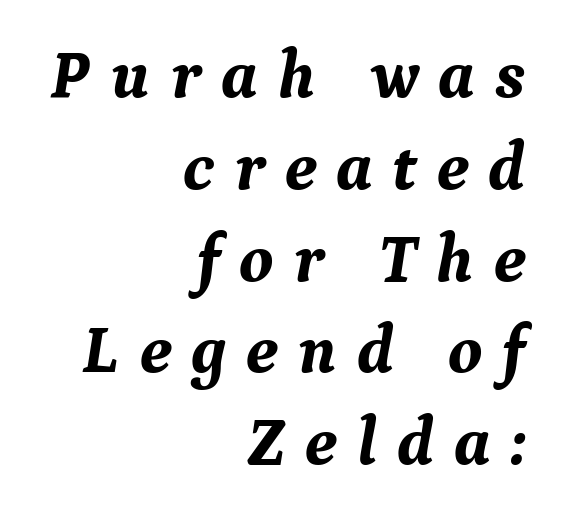
The passage shown has open, widely tracked lettering throughout. The space between consecutive lines is moderate. The letters are bold, with thick, heavy strokes. No word sits above an underline. Each letter keeps its own natural width here, so spacing adapts to shape.
